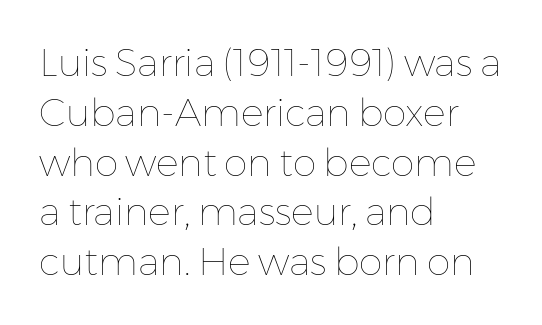
The designer left line spacing at the default. The letters stand straight up with perfectly vertical stems. The rendering anchors every line to the left-hand side. The passage shown is not underscored anywhere.
